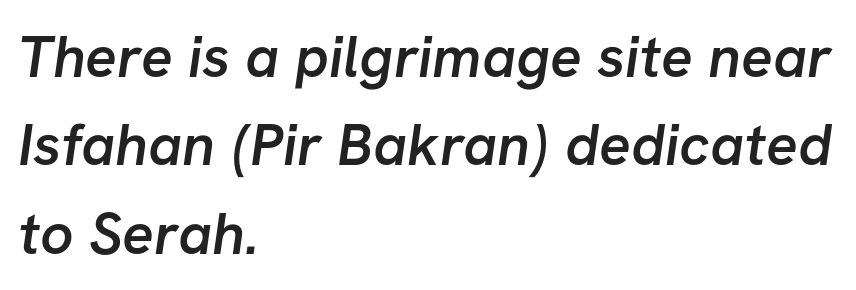
{"serif": "no", "bold": "semi", "weight": "semibold", "width": "normal", "stroke_contrast": "low", "x_height": "medium", "monospaced": "no", "underline": "no", "align": "left", "line_spacing": "normal", "line_spacing_ratio": 1.5, "letter_spacing": "normal", "letter_spacing_em": 0.0, "glyph_px": 59}
